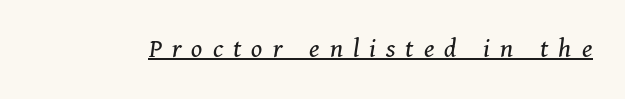
{"serif": "yes", "italic": "yes", "lean": "right", "slant_degrees": 11, "bold": "no", "weight": "regular", "width": "normal", "stroke_contrast": "medium", "x_height": "medium", "monospaced": "no", "underline": "yes", "letter_spacing": "wide", "letter_spacing_em": 0.36, "glyph_px": 28}
